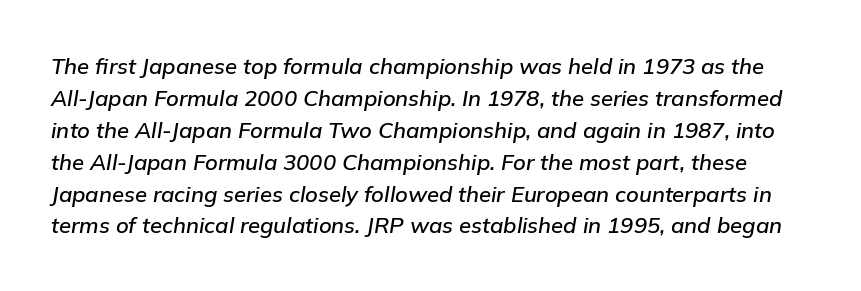
{"italic": "yes", "lean": "right", "slant_degrees": 9, "underline": "no", "line_spacing": "normal", "line_spacing_ratio": 1.45, "letter_spacing": "normal", "letter_spacing_em": 0.0, "glyph_px": 22}
